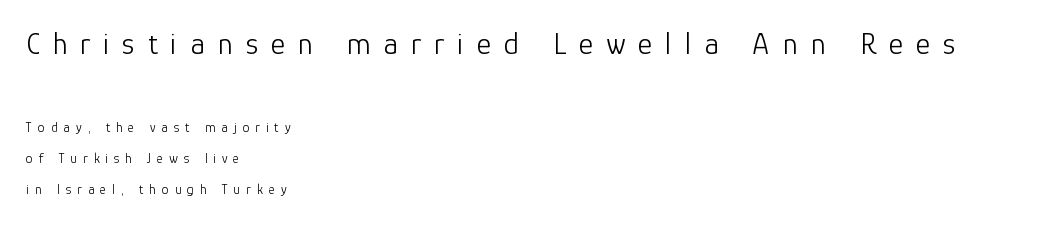
{"serif": "no", "italic": "no", "bold": "no", "weight": "light", "width": "normal", "stroke_contrast": "low", "x_height": "medium", "monospaced": "no", "underline": "no", "align": "left", "line_spacing": "loose", "line_spacing_ratio": 2.21, "letter_spacing": "wide", "letter_spacing_em": 0.42, "larger_block": "first", "size_ratio": 2.21, "glyph_px": 31}
